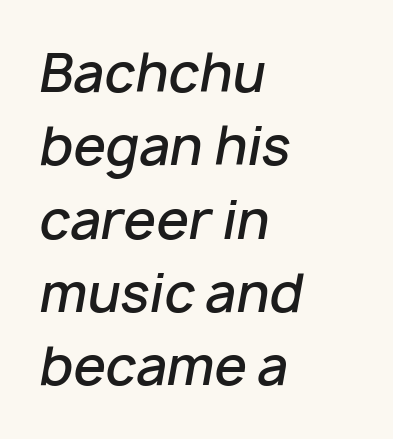
Q: Is the text bold? A: Semi-bold.
Q: Is the text italic (slanted)? A: Yes, it leans right by about 10 degrees.
Q: Is the text underlined? A: No.
Q: How is the paragraph aligned? A: Left-aligned.
Q: Is the spacing between letters normal or unusually wide? A: Normal.
Q: Is the spacing between lines tight, normal or loose? A: Normal.
Q: Width (condensed, normal, or wide)? A: Normal.
Q: Stroke contrast? A: Low.
Q: x-height? A: Medium.
Q: Monospaced? A: No.
